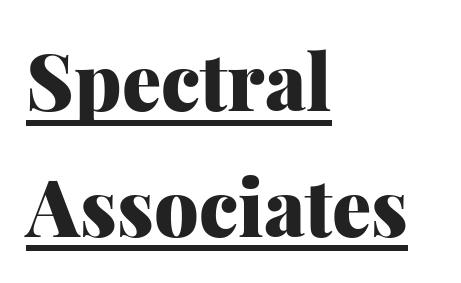
Q: Is the text bold? A: Yes.
Q: Is the text italic (slanted)? A: No, it is upright.
Q: Is the typeface a serif or a sans-serif typeface? A: Serif.
Q: Is the text underlined? A: Yes.
Q: How is the paragraph aligned? A: Left-aligned.
Q: Is the spacing between letters normal or unusually wide? A: Normal.
Q: Is the spacing between lines tight, normal or loose? A: Normal.
Q: Width (condensed, normal, or wide)? A: Normal.
Q: Stroke contrast? A: Medium.
Q: x-height? A: Medium.
Q: Monospaced? A: No.
